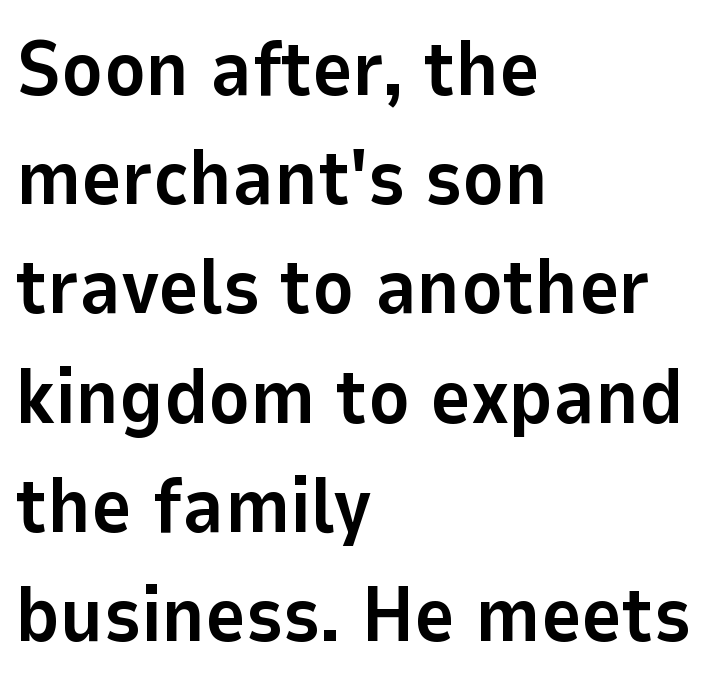
{"serif": "no", "italic": "no", "bold": "yes", "weight": "bold", "width": "normal", "stroke_contrast": "low", "x_height": "medium", "monospaced": "no", "underline": "no", "align": "left", "line_spacing": "normal", "line_spacing_ratio": 1.4, "letter_spacing": "normal", "letter_spacing_em": 0.0, "glyph_px": 78}
